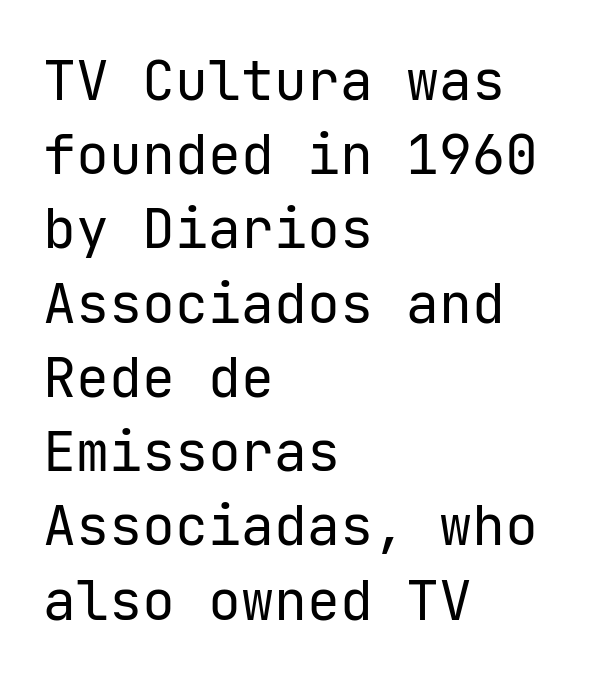
The image shows 55 px regular-weight sans-serif type, upright; set left-aligned, normal line spacing (1.35x), normal letter spacing, not underlined; low stroke contrast and a medium x-height.
